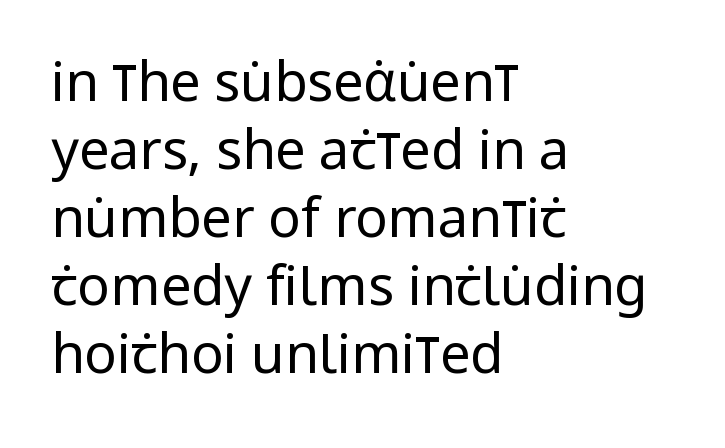
The image shows 54 px regular-weight, condensed sans-serif type, upright; set left-aligned, normal line spacing (1.26x), normal letter spacing, not underlined; low stroke contrast and a large x-height.
